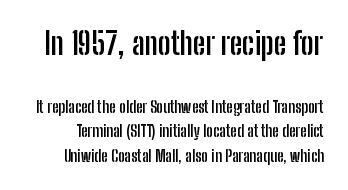
The image shows 31 px semibold, condensed sans-serif type, upright; set normal line spacing (1.54x), normal letter spacing, not underlined; the first (top) block is 1.94x larger; low stroke contrast and a medium x-height.
